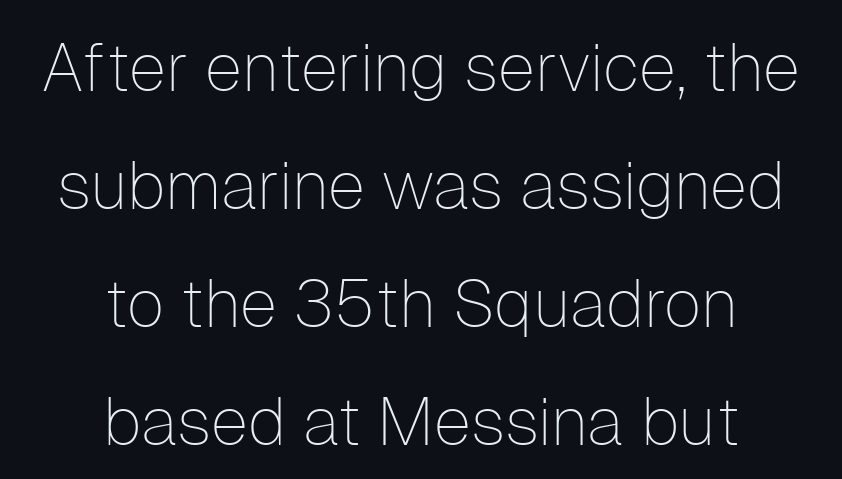
Q: Is the text bold? A: No.
Q: Is the text italic (slanted)? A: No, it is upright.
Q: Is the typeface a serif or a sans-serif typeface? A: Sans-serif.
Q: Is the text underlined? A: No.
Q: How is the paragraph aligned? A: Centered.
Q: Is the spacing between letters normal or unusually wide? A: Normal.
Q: Width (condensed, normal, or wide)? A: Normal.
Q: Stroke contrast? A: Low.
Q: x-height? A: Medium.
Q: Monospaced? A: No.
